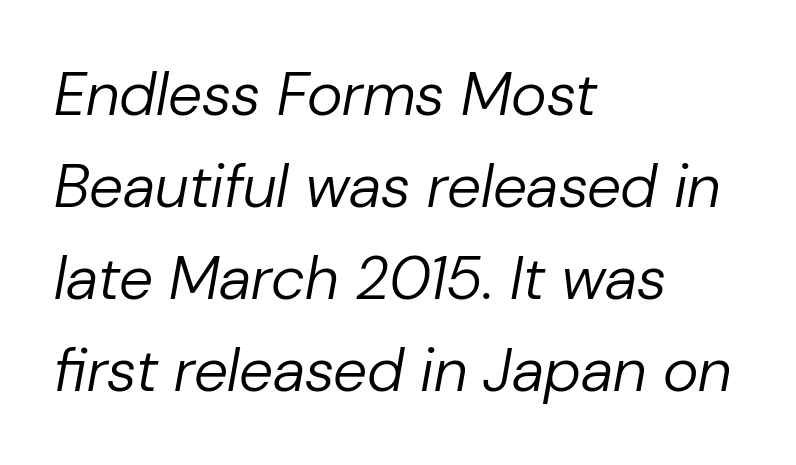
{"italic": "yes", "lean": "right", "slant_degrees": 10, "bold": "no", "weight": "regular", "width": "normal", "stroke_contrast": "low", "x_height": "medium", "monospaced": "no", "underline": "no", "align": "left", "line_spacing": "normal", "line_spacing_ratio": 1.51, "letter_spacing": "normal", "letter_spacing_em": 0.0, "glyph_px": 61}
